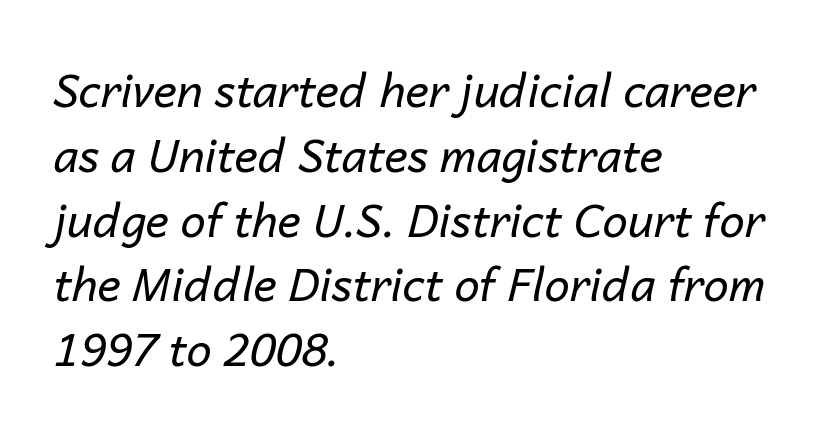
{"italic": "yes", "lean": "right", "slant_degrees": 14, "bold": "no", "weight": "regular", "width": "normal", "stroke_contrast": "low", "x_height": "medium", "monospaced": "no", "underline": "no", "align": "left", "line_spacing": "normal", "line_spacing_ratio": 1.44, "letter_spacing": "normal", "letter_spacing_em": 0.0, "glyph_px": 45}
